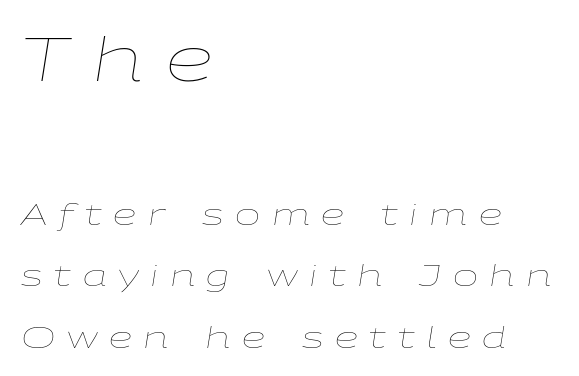
The passage shown begins with its larger block and ends with its smaller one. Short and long lines alike share a common starting point at left. How are the letters spaced? Widely, with obvious added tracking. This sample trades compactness for vertical openness between lines. The passage shown is typed in a proportional face where columns would drift.
